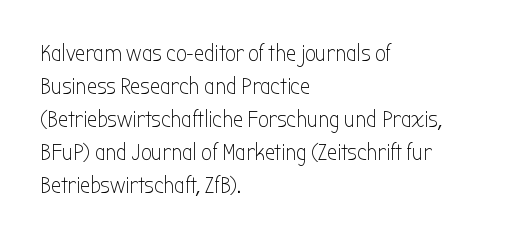
{"italic": "no", "bold": "no", "underline": "no", "align": "left", "line_spacing": "normal", "line_spacing_ratio": 1.43, "letter_spacing": "normal", "letter_spacing_em": 0.0, "glyph_px": 23}
